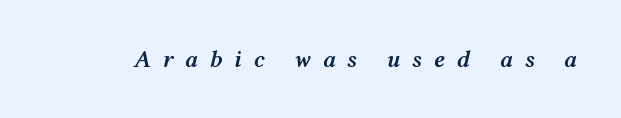
{"italic": "yes", "lean": "right", "slant_degrees": 12, "bold": "semi", "underline": "no", "letter_spacing": "wide", "letter_spacing_em": 0.49, "glyph_px": 24}
